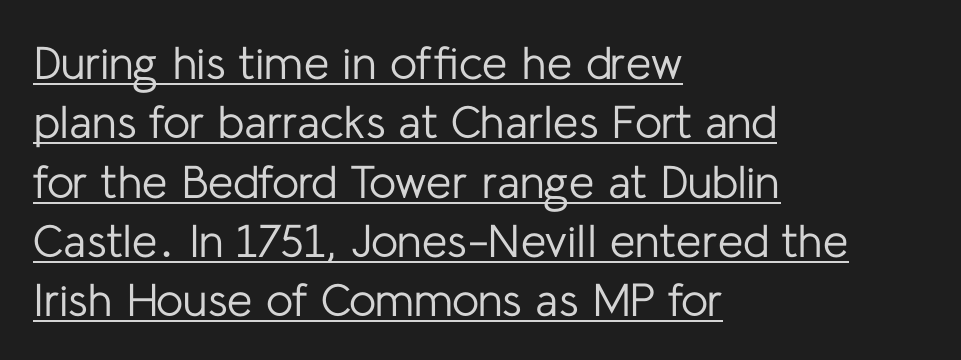
The image shows 46 px regular-weight sans-serif type, upright; set left-aligned, normal line spacing (1.29x), normal letter spacing, underlined; low stroke contrast and a medium x-height.
